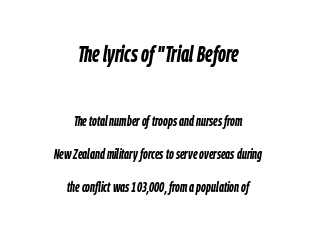
Q: Is the text bold? A: Yes.
Q: Is the text italic (slanted)? A: Yes, it leans right by about 9 degrees.
Q: Is the text underlined? A: No.
Q: How is the paragraph aligned? A: Centered.
Q: Is the spacing between letters normal or unusually wide? A: Normal.
Q: Is the spacing between lines tight, normal or loose? A: Loose.
Q: Which block of text is set in a larger size, the first (top) or the second (bottom)? A: The first (top) one.
